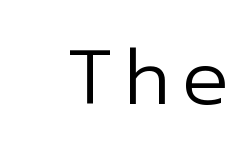
Stem width sits at or under what a default text font uses. The passage shown is typeset with a sans-serif family. The words here are not underlined. This is roman type, the default non-slanted kind.
